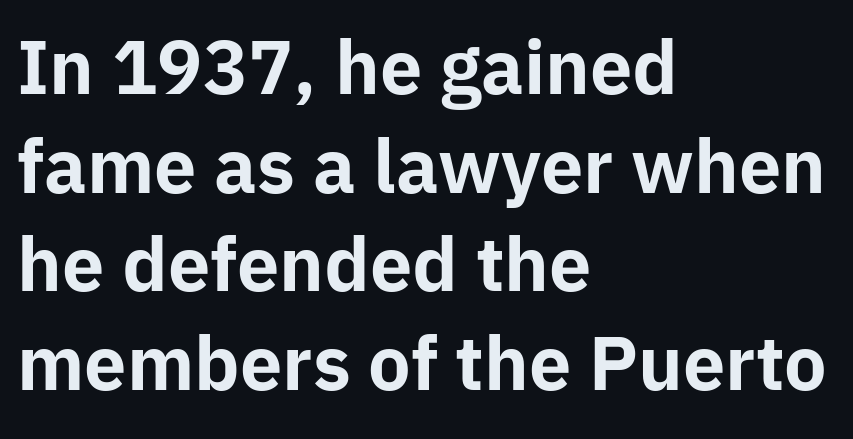
Q: Is the text bold? A: Yes.
Q: Is the text italic (slanted)? A: No, it is upright.
Q: Is the typeface a serif or a sans-serif typeface? A: Sans-serif.
Q: Is the text underlined? A: No.
Q: How is the paragraph aligned? A: Left-aligned.
Q: Is the spacing between letters normal or unusually wide? A: Normal.
Q: Is the spacing between lines tight, normal or loose? A: Normal.
Q: Width (condensed, normal, or wide)? A: Normal.
Q: Stroke contrast? A: Low.
Q: x-height? A: Medium.
Q: Monospaced? A: No.
